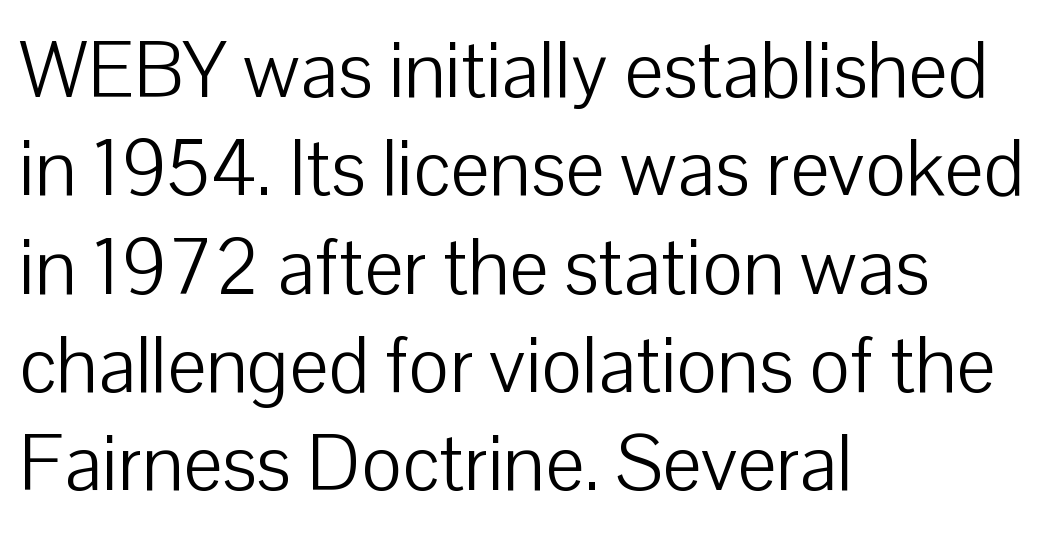
{"serif": "no", "italic": "no", "bold": "no", "weight": "light", "width": "normal", "stroke_contrast": "low", "x_height": "medium", "monospaced": "no", "underline": "no", "align": "left", "line_spacing": "normal", "line_spacing_ratio": 1.26, "letter_spacing": "normal", "letter_spacing_em": 0.0, "glyph_px": 78}
